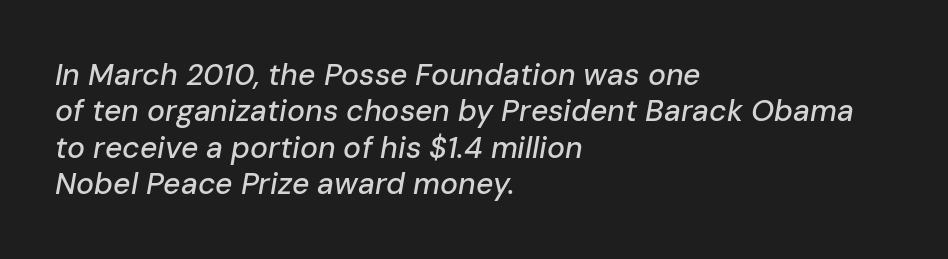
The image shows 30 px text type, italic (leaning right); set left-aligned, line spacing 1.21x, normal letter spacing, not underlined; low stroke contrast and a medium x-height.
